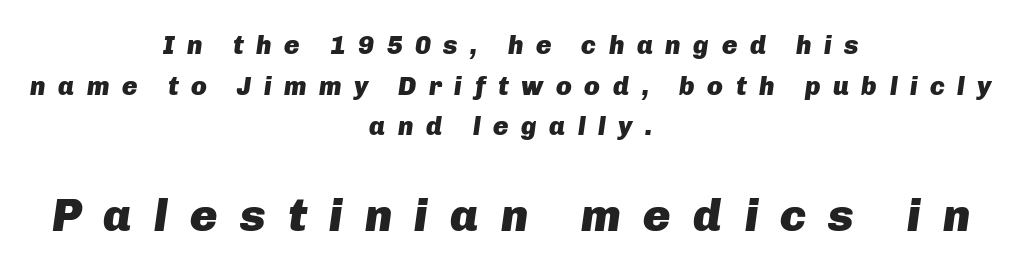
Q: Is the text bold? A: Yes.
Q: Is the text italic (slanted)? A: Yes, it leans right by about 8 degrees.
Q: Is the text underlined? A: No.
Q: How is the paragraph aligned? A: Centered.
Q: Is the spacing between letters normal or unusually wide? A: Unusually wide.
Q: Is the spacing between lines tight, normal or loose? A: Normal.
Q: Which block of text is set in a larger size, the first (top) or the second (bottom)? A: The second (bottom) one.
Q: Width (condensed, normal, or wide)? A: Normal.
Q: Stroke contrast? A: Low.
Q: x-height? A: Medium.
Q: Monospaced? A: No.
